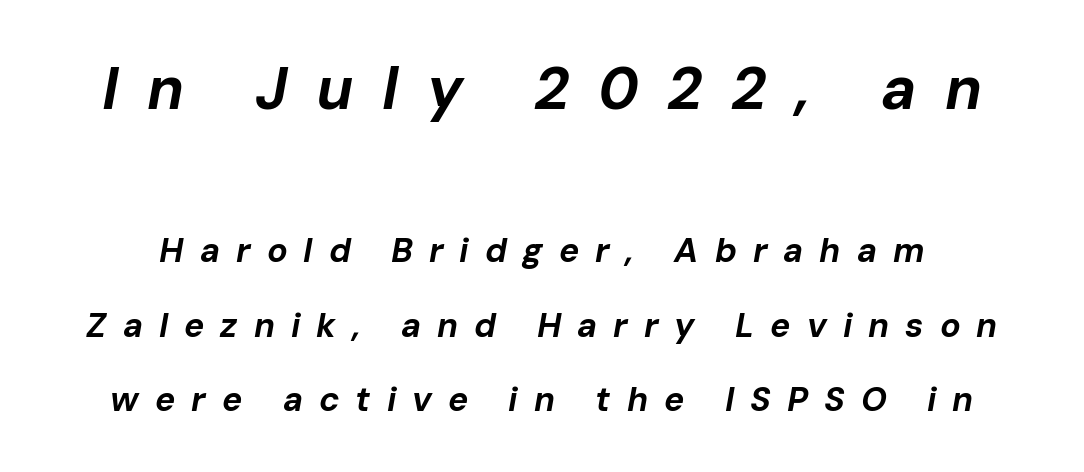
If you drew a line through each stem, it would be angled. Between one letter and the next there's a generous, obvious gap. Looks like regular typesetting: each glyph gets only the width it needs. Anything drawn beneath the words? Only blank space. The characters look thick and weighty, a clear bold. This block would shrink considerably if given ordinary leading; it's expanded now.
